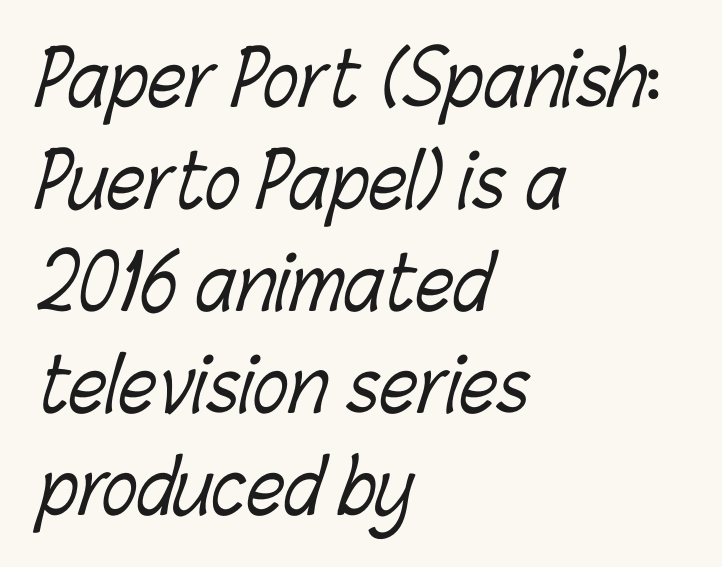
Q: Is the text bold? A: No.
Q: Is the text underlined? A: No.
Q: How is the paragraph aligned? A: Left-aligned.
Q: Is the spacing between letters normal or unusually wide? A: Normal.
Q: Is the spacing between lines tight, normal or loose? A: Normal.
Q: Width (condensed, normal, or wide)? A: Condensed.
Q: Stroke contrast? A: Low.
Q: x-height? A: Medium.
Q: Monospaced? A: No.
